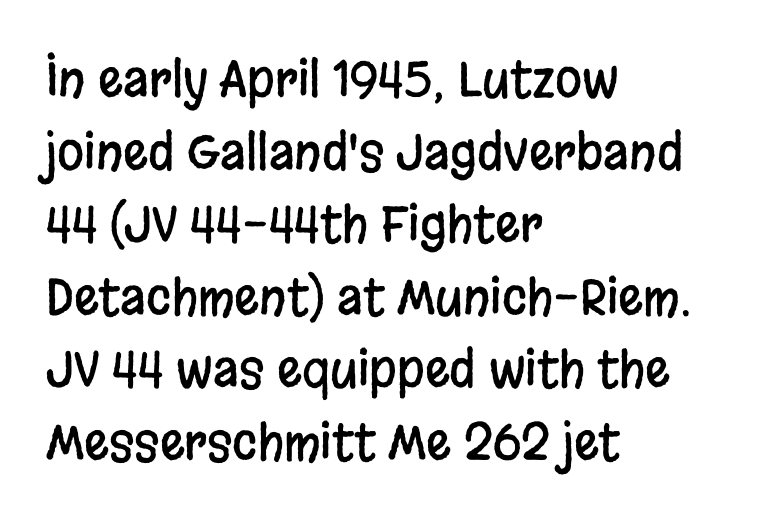
The image shows 49 px condensed sans-serif type, upright; set left-aligned, normal line spacing (1.48x), normal letter spacing, not underlined; low stroke contrast and a large x-height.
